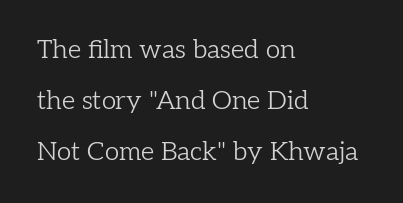
{"italic": "no", "bold": "no", "underline": "no", "align": "left", "line_spacing": "loose", "line_spacing_ratio": 1.96, "letter_spacing": "normal", "letter_spacing_em": 0.0, "glyph_px": 26}
